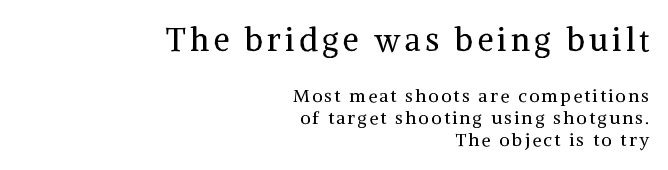
{"serif": "yes", "italic": "no", "bold": "no", "weight": "regular", "width": "normal", "stroke_contrast": "medium", "x_height": "medium", "monospaced": "no", "underline": "no", "align": "right", "line_spacing_ratio": 1.22, "larger_block": "first", "size_ratio": 1.78, "glyph_px": 32}
